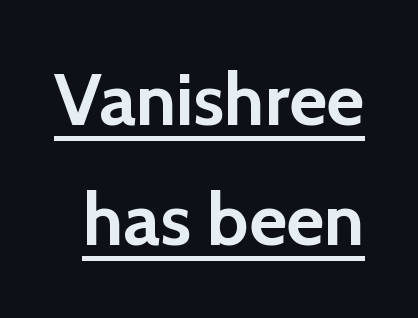
Q: Is the text bold? A: Yes.
Q: Is the text italic (slanted)? A: No, it is upright.
Q: Is the typeface a serif or a sans-serif typeface? A: Sans-serif.
Q: Is the text underlined? A: Yes.
Q: Is the spacing between letters normal or unusually wide? A: Normal.
Q: Is the spacing between lines tight, normal or loose? A: Normal.
Q: Width (condensed, normal, or wide)? A: Normal.
Q: x-height? A: Medium.
Q: Monospaced? A: No.
